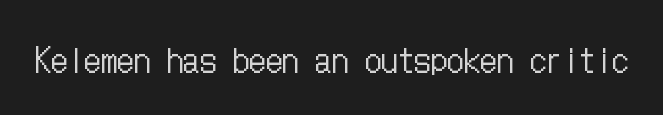
The image shows 33 px regular-weight, condensed type, upright; set normal letter spacing, not underlined; low stroke contrast and a medium x-height.
